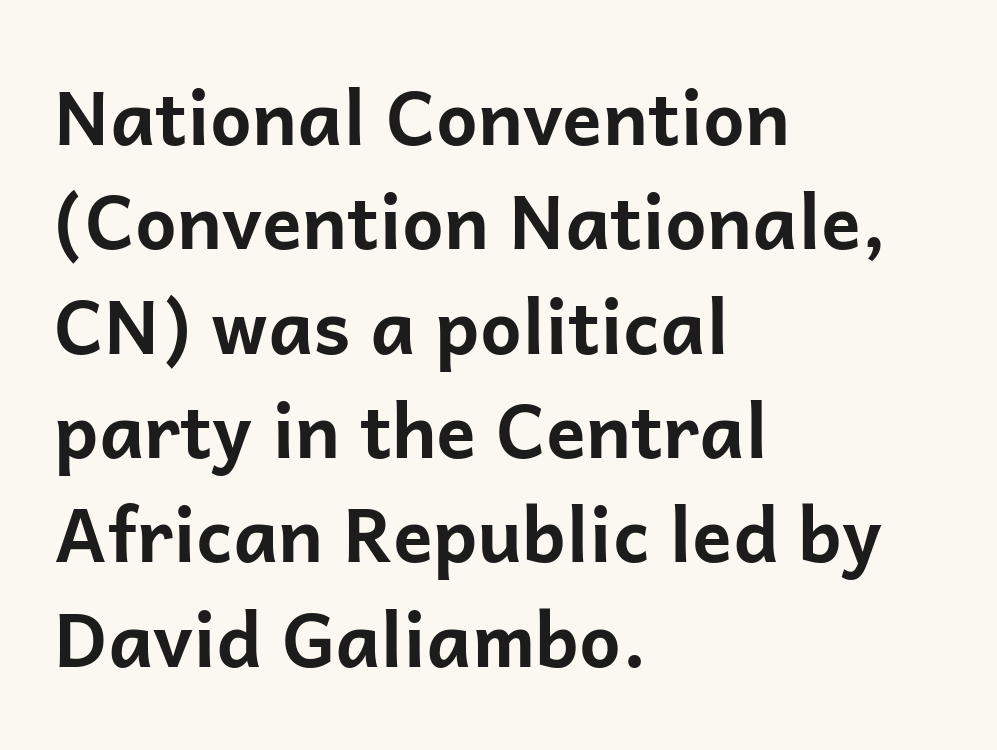
Q: Is the text bold? A: Yes.
Q: Is the text italic (slanted)? A: No, it is upright.
Q: Is the typeface a serif or a sans-serif typeface? A: Sans-serif.
Q: Is the text underlined? A: No.
Q: How is the paragraph aligned? A: Left-aligned.
Q: Is the spacing between letters normal or unusually wide? A: Normal.
Q: Is the spacing between lines tight, normal or loose? A: Normal.
Q: Width (condensed, normal, or wide)? A: Normal.
Q: Stroke contrast? A: Low.
Q: x-height? A: Medium.
Q: Monospaced? A: No.
